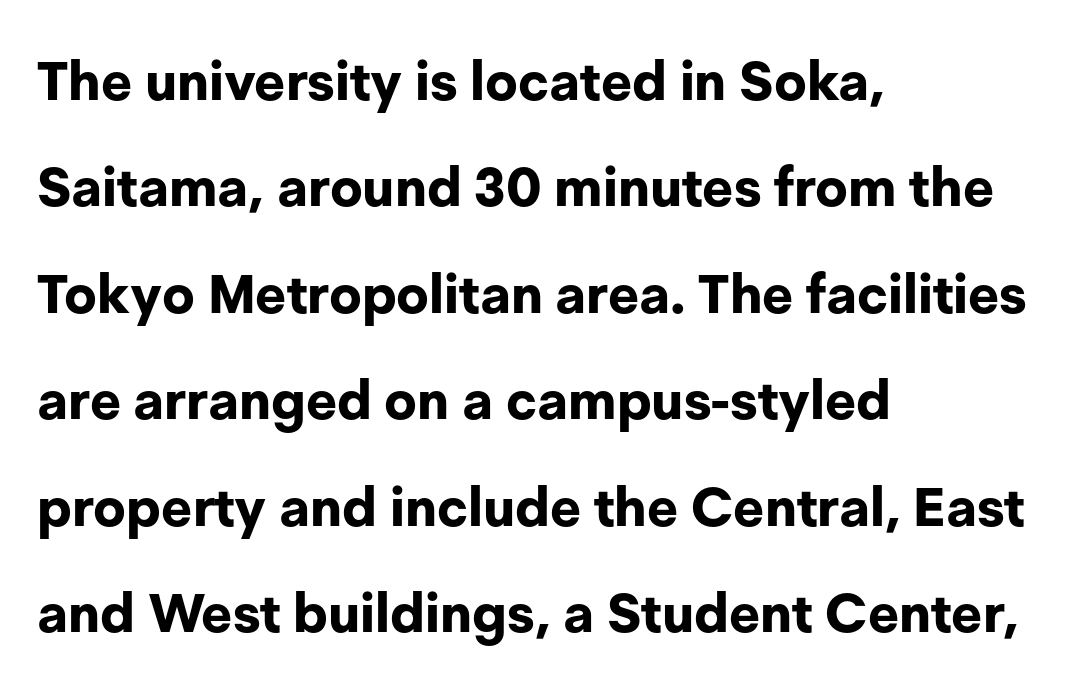
These lines stand farther apart than default settings would place them. Is the block centered? No — it sits flush against the left margin. Descenders hang freely into open space. Words appear dense and cohesive because spacing is normal. Proportional: the letters do not fall into vertical columns. Quick note: not italic, upright.
